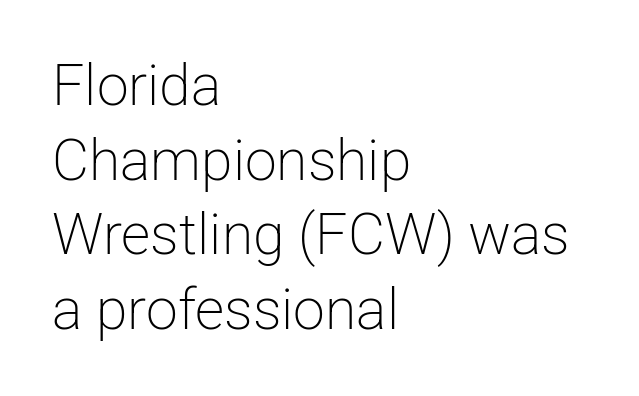
{"serif": "no", "italic": "no", "bold": "no", "weight": "light", "width": "normal", "stroke_contrast": "low", "x_height": "medium", "monospaced": "no", "underline": "no", "align": "left", "line_spacing": "normal", "line_spacing_ratio": 1.31, "letter_spacing": "normal", "letter_spacing_em": 0.0, "glyph_px": 57}
